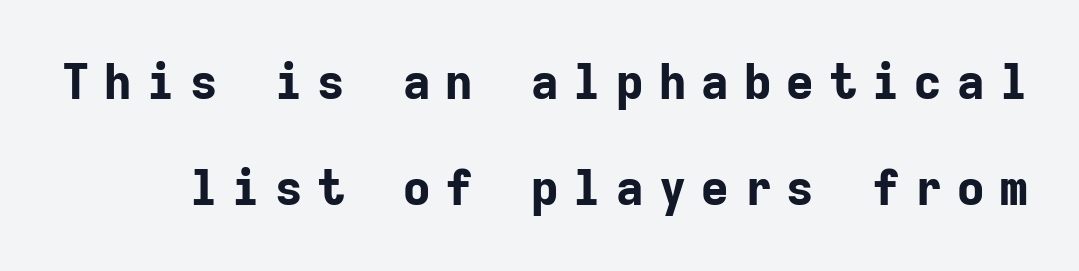
The lines are spread far apart with generous leading. Spacing verdict: monospaced, one width for all characters. The space directly below the letters is spotless. The typeface chosen for these lines omits serifs.
